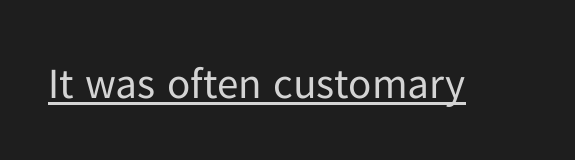
Q: Is the text bold? A: No.
Q: Is the text italic (slanted)? A: No, it is upright.
Q: Is the typeface a serif or a sans-serif typeface? A: Sans-serif.
Q: Is the text underlined? A: Yes.
Q: Is the spacing between letters normal or unusually wide? A: Normal.
Q: Width (condensed, normal, or wide)? A: Normal.
Q: Stroke contrast? A: Low.
Q: x-height? A: Medium.
Q: Monospaced? A: No.
